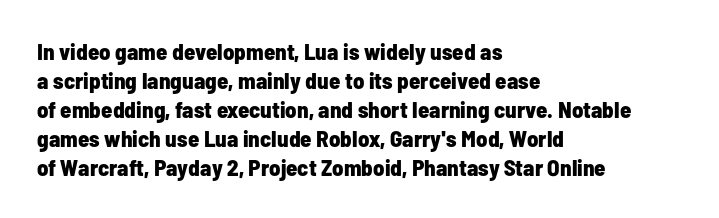
The typography opts for an upright posture over an oblique one. What weight is shown? A full bold with thick strokes. How would I describe the line gaps? Plain and ordinary. Each line starts at the same left margin while the right side varies.
